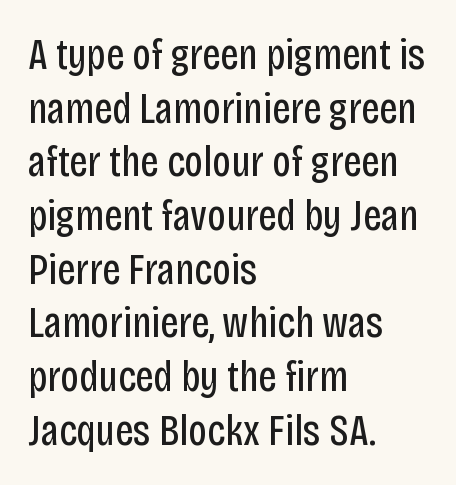
{"serif": "no", "italic": "no", "bold": "no", "weight": "regular", "width": "condensed", "stroke_contrast": "low", "x_height": "large", "monospaced": "no", "underline": "no", "align": "left", "line_spacing_ratio": 1.22, "letter_spacing": "normal", "letter_spacing_em": 0.0, "glyph_px": 44}
